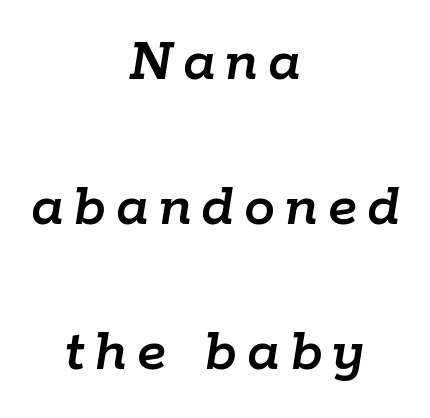
{"italic": "yes", "lean": "right", "slant_degrees": 9, "width": "normal", "stroke_contrast": "low", "x_height": "medium", "monospaced": "no", "underline": "no", "align": "center", "line_spacing": "loose", "line_spacing_ratio": 2.34, "glyph_px": 62}
